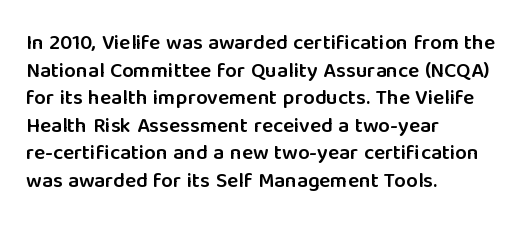
Q: Is the text bold? A: Semi-bold.
Q: Is the text italic (slanted)? A: No, it is upright.
Q: Is the text underlined? A: No.
Q: How is the paragraph aligned? A: Left-aligned.
Q: Is the spacing between letters normal or unusually wide? A: Normal.
Q: Is the spacing between lines tight, normal or loose? A: Normal.
